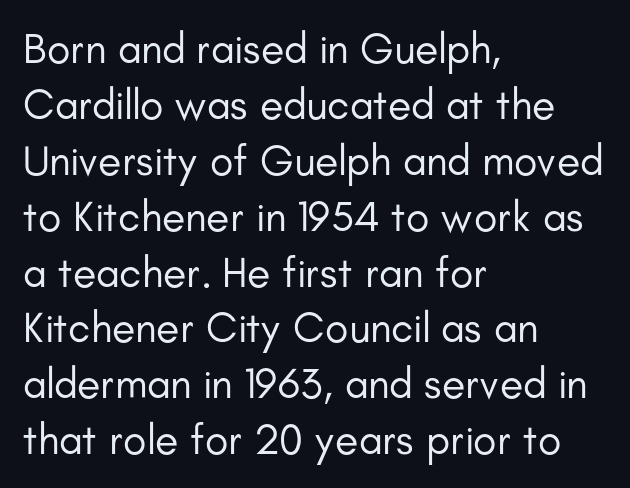
Q: Is the text bold? A: No.
Q: Is the text italic (slanted)? A: No, it is upright.
Q: Is the typeface a serif or a sans-serif typeface? A: Sans-serif.
Q: Is the text underlined? A: No.
Q: How is the paragraph aligned? A: Left-aligned.
Q: Is the spacing between letters normal or unusually wide? A: Normal.
Q: Is the spacing between lines tight, normal or loose? A: Normal.
Q: Width (condensed, normal, or wide)? A: Normal.
Q: Stroke contrast? A: Low.
Q: x-height? A: Small.
Q: Monospaced? A: No.
